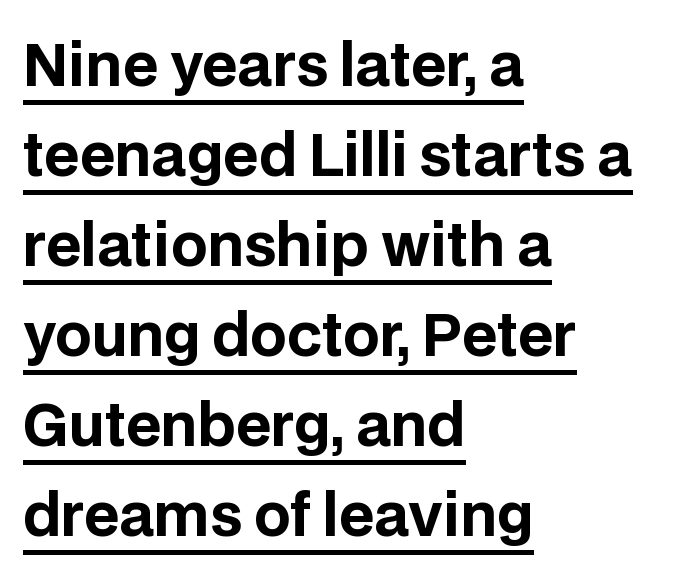
The image shows 57 px bold sans-serif type, upright; set left-aligned, normal line spacing (1.58x), normal letter spacing, underlined; low stroke contrast and a large x-height.
